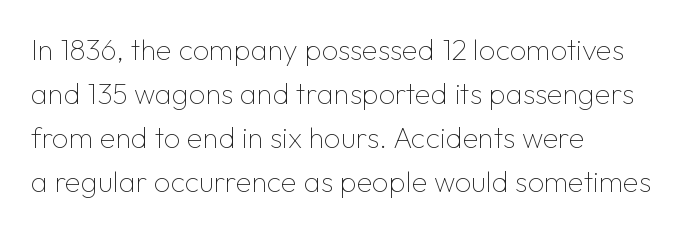
The designer left line spacing at the default. This reads as an unemphasized weight, regular at the heaviest. The passage is arranged the way most books set body copy — flush left. Letter spacing: default. Every character sits straight up, as roman type does.
